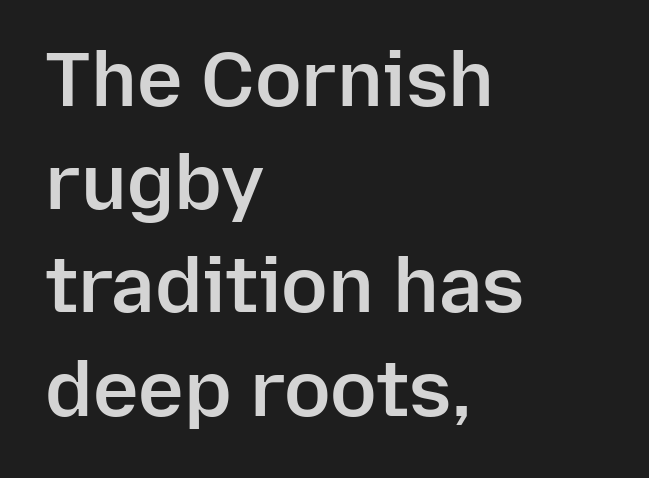
{"serif": "no", "italic": "no", "bold": "semi", "weight": "semibold", "width": "normal", "stroke_contrast": "low", "x_height": "medium", "monospaced": "no", "underline": "no", "align": "left", "line_spacing": "normal", "line_spacing_ratio": 1.34, "letter_spacing": "normal", "letter_spacing_em": 0.0, "glyph_px": 77}
